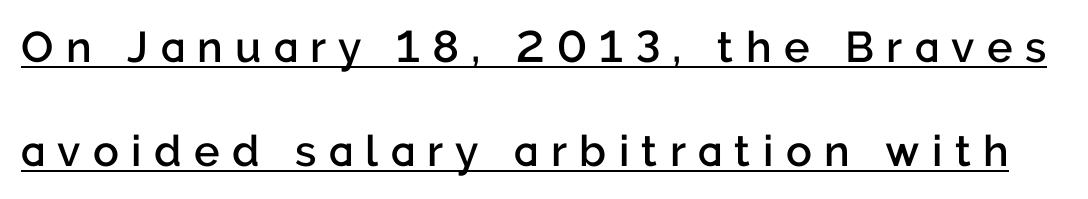
The image shows 43 px semibold sans-serif type, upright; set loose line spacing (2.42x), unusually wide letter spacing (+0.29 em), underlined; low stroke contrast and a medium x-height.
